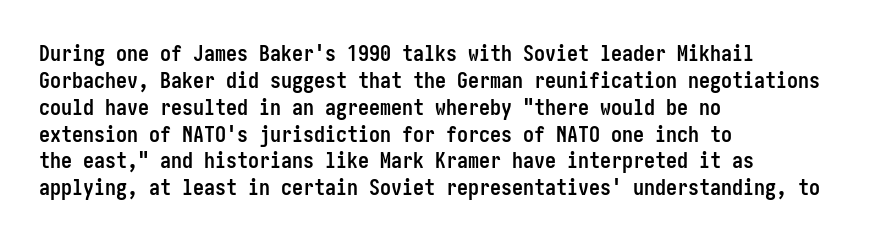
A typesetter would mark this as roman, not italic. What stands out about the letter spacing? Nothing — it is the standard amount. The baseline area is clear. Caption: bold face, heavy strokes.
